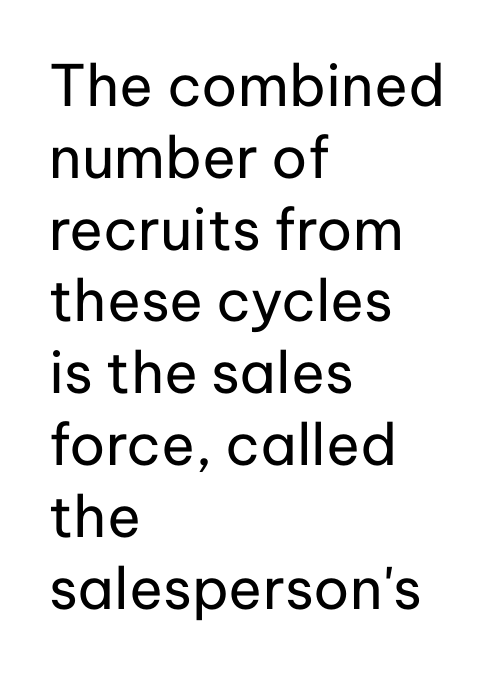
The image shows 57 px regular-weight sans-serif type, upright; set left-aligned, normal line spacing (1.26x), normal letter spacing, not underlined; low stroke contrast and a medium x-height.
